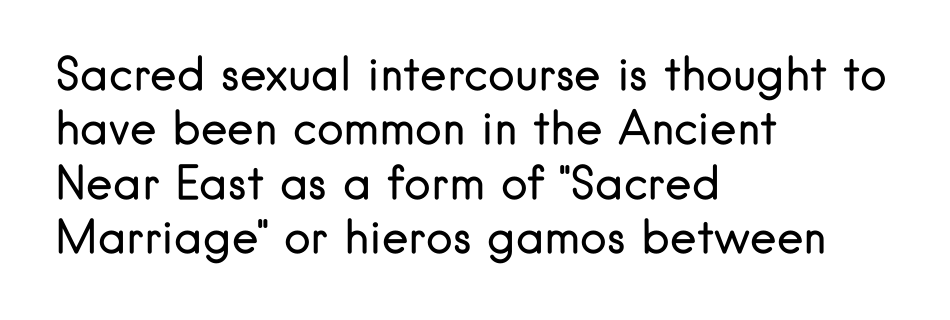
{"serif": "no", "italic": "no", "bold": "no", "weight": "regular", "width": "normal", "stroke_contrast": "low", "x_height": "small", "monospaced": "no", "underline": "no", "align": "left", "line_spacing_ratio": 1.21, "letter_spacing": "normal", "letter_spacing_em": 0.0, "glyph_px": 45}
